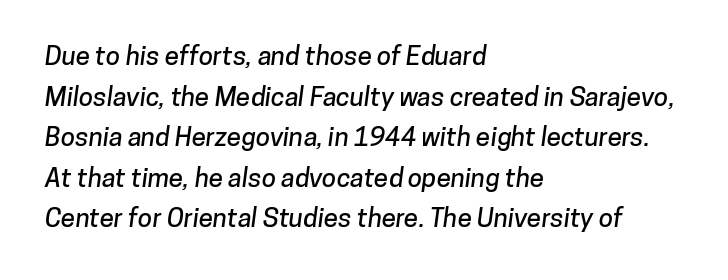
{"underline": "no", "align": "left", "line_spacing": "normal", "line_spacing_ratio": 1.56, "letter_spacing": "normal", "letter_spacing_em": 0.0, "glyph_px": 26}
